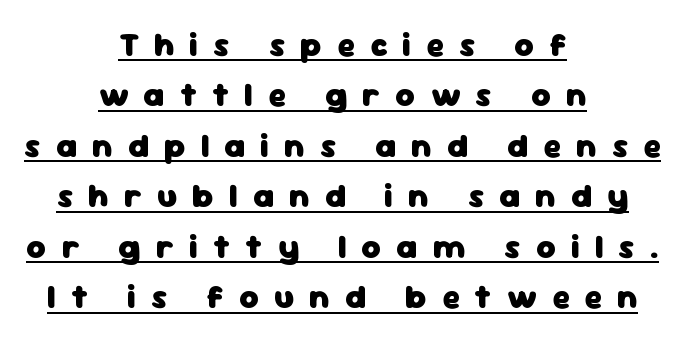
{"serif": "no", "italic": "no", "bold": "yes", "weight": "heavy", "width": "normal", "stroke_contrast": "low", "x_height": "medium", "monospaced": "no", "underline": "yes", "align": "center", "line_spacing": "normal", "line_spacing_ratio": 1.53, "letter_spacing": "wide", "letter_spacing_em": 0.46, "glyph_px": 33}
